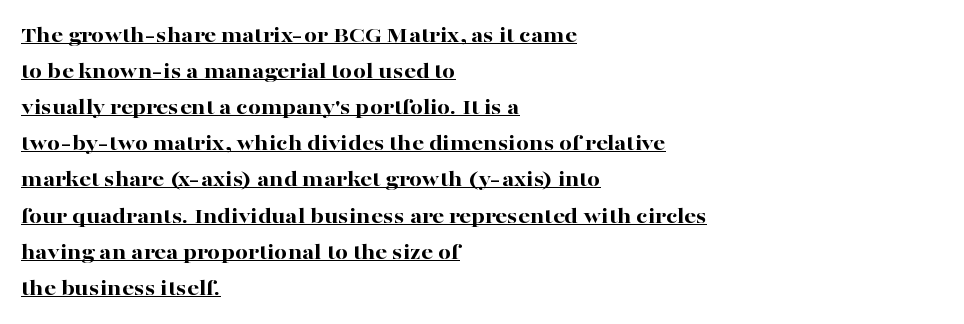
{"italic": "no", "bold": "yes", "underline": "yes", "align": "left", "line_spacing": "normal", "line_spacing_ratio": 1.57, "letter_spacing": "normal", "letter_spacing_em": 0.0, "glyph_px": 23}
